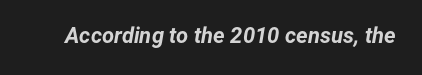
Plain, unruled lines of type. Nobody touched the tracking dial on this one. Each glyph is drawn with heavy, bold strokes. The typography opts for an oblique posture over an upright one.
